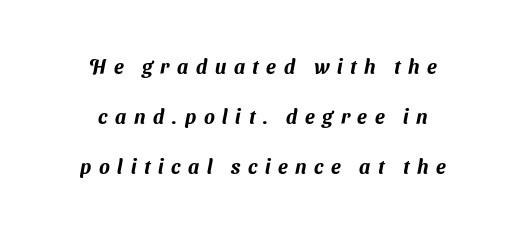
The passage shown has open, widely tracked lettering throughout. Letters rest on an invisible, unmarked baseline. Students, observe: this is what heavily led, spacious text looks like. The typesetter chose a symmetrical, centered arrangement here.
